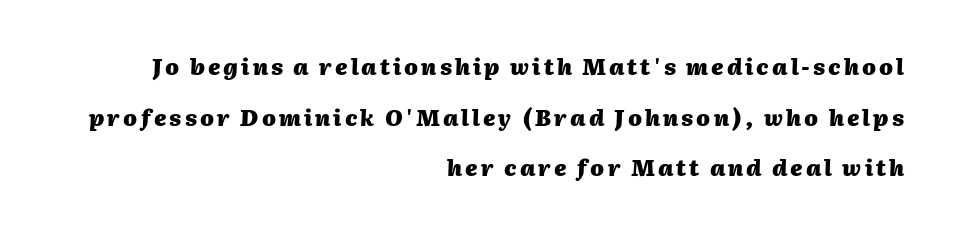
The image shows 22 px bold type, italic (leaning right); set right-aligned, loose line spacing (2.3x), not underlined.
